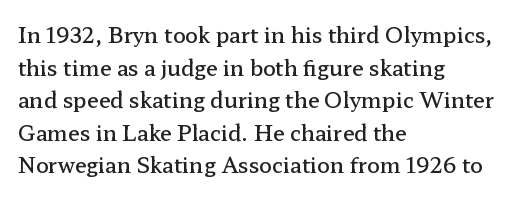
The image shows 21 px text type, upright; set left-aligned, normal line spacing (1.55x), normal letter spacing, not underlined.
